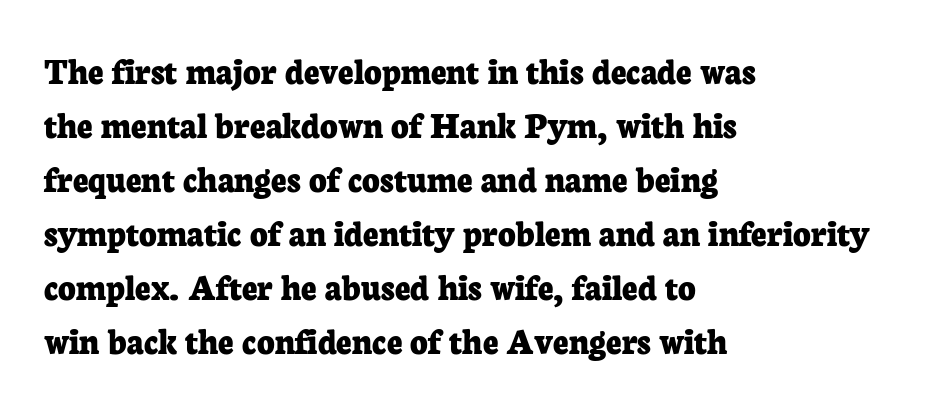
{"serif": "yes", "italic": "no", "bold": "yes", "weight": "bold", "width": "normal", "stroke_contrast": "low", "x_height": "medium", "monospaced": "no", "underline": "no", "align": "left", "line_spacing": "normal", "line_spacing_ratio": 1.42, "letter_spacing": "normal", "letter_spacing_em": 0.0, "glyph_px": 38}
